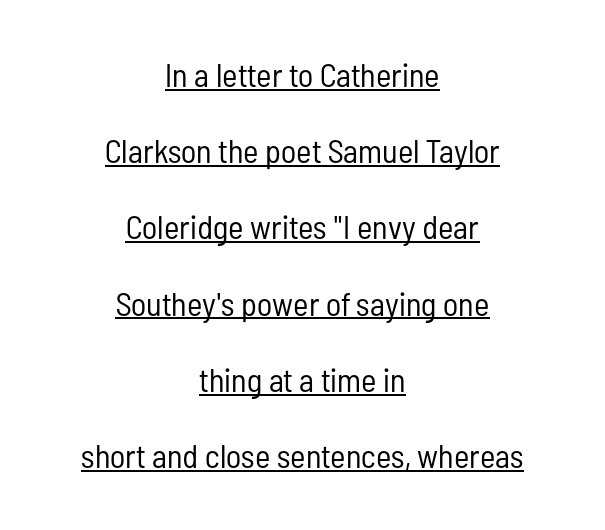
{"serif": "no", "italic": "no", "bold": "no", "weight": "regular", "width": "condensed", "stroke_contrast": "low", "x_height": "medium", "monospaced": "no", "underline": "yes", "align": "center", "line_spacing": "loose", "line_spacing_ratio": 2.31, "letter_spacing": "normal", "letter_spacing_em": 0.0, "glyph_px": 33}
